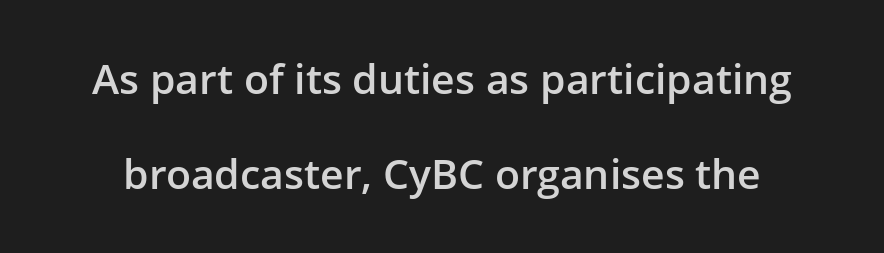
Q: Is the text bold? A: Semi-bold.
Q: Is the text italic (slanted)? A: No, it is upright.
Q: Is the typeface a serif or a sans-serif typeface? A: Sans-serif.
Q: Is the text underlined? A: No.
Q: Is the spacing between letters normal or unusually wide? A: Normal.
Q: Is the spacing between lines tight, normal or loose? A: Loose.
Q: Width (condensed, normal, or wide)? A: Normal.
Q: Stroke contrast? A: Low.
Q: x-height? A: Medium.
Q: Monospaced? A: No.
